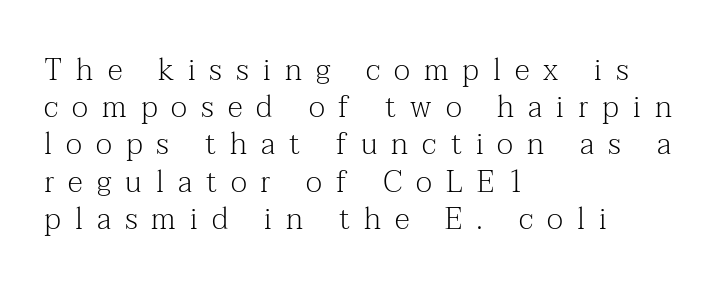
This rendering uses left alignment, leaving the right contour irregular. The face used here is proportionally spaced, like ordinary book or web type. Small tapered or slab feet sit at the stroke ends, so this counts as serif. A roman cut, with each character standing at attention. The area under the type is left untouched.
